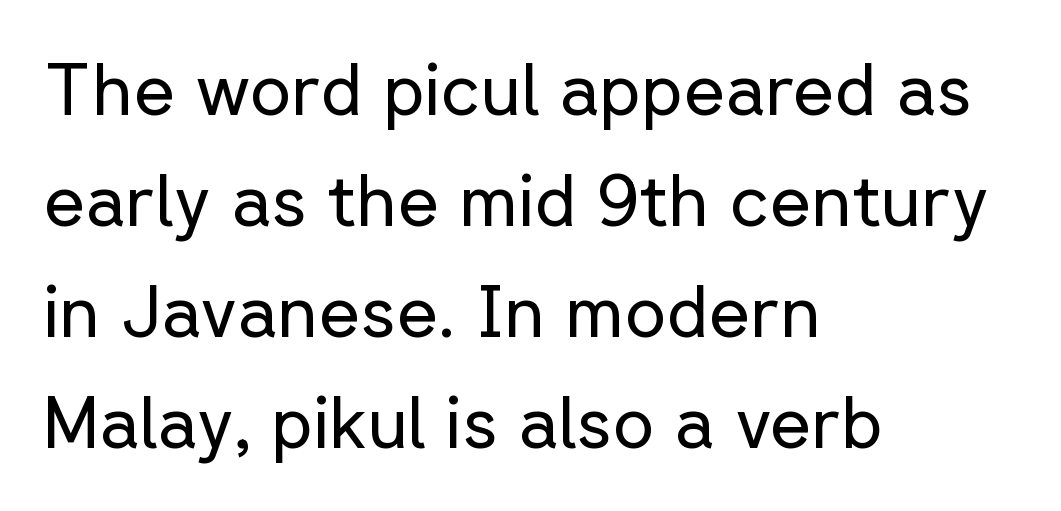
Q: Is the text bold? A: No.
Q: Is the text italic (slanted)? A: No, it is upright.
Q: Is the typeface a serif or a sans-serif typeface? A: Sans-serif.
Q: Is the text underlined? A: No.
Q: How is the paragraph aligned? A: Left-aligned.
Q: Is the spacing between letters normal or unusually wide? A: Normal.
Q: Is the spacing between lines tight, normal or loose? A: Normal.
Q: Width (condensed, normal, or wide)? A: Normal.
Q: Stroke contrast? A: Low.
Q: x-height? A: Medium.
Q: Monospaced? A: No.
